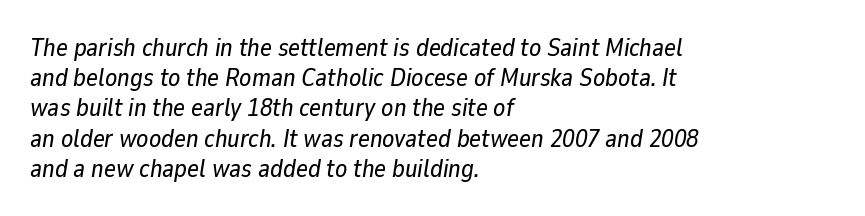
Q: Is the text italic (slanted)? A: Yes, it leans right by about 9 degrees.
Q: Is the text underlined? A: No.
Q: How is the paragraph aligned? A: Left-aligned.
Q: Is the spacing between letters normal or unusually wide? A: Normal.
